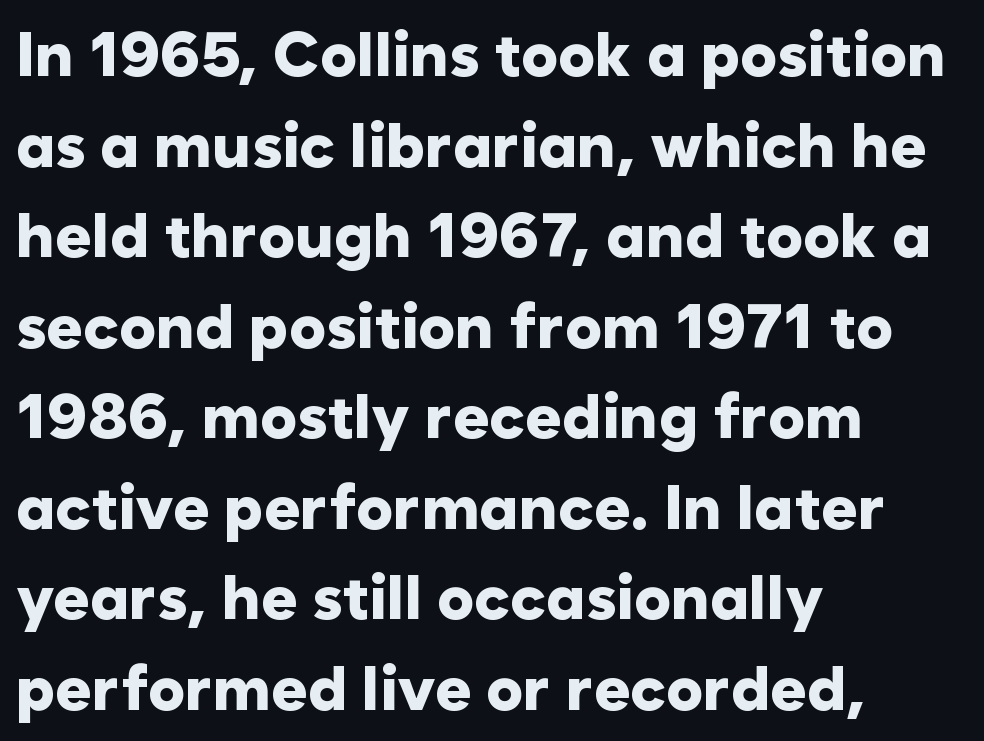
{"serif": "no", "italic": "no", "bold": "yes", "weight": "heavy", "width": "normal", "stroke_contrast": "low", "x_height": "medium", "monospaced": "no", "underline": "no", "align": "left", "line_spacing": "normal", "line_spacing_ratio": 1.46, "letter_spacing": "normal", "letter_spacing_em": 0.0, "glyph_px": 62}
